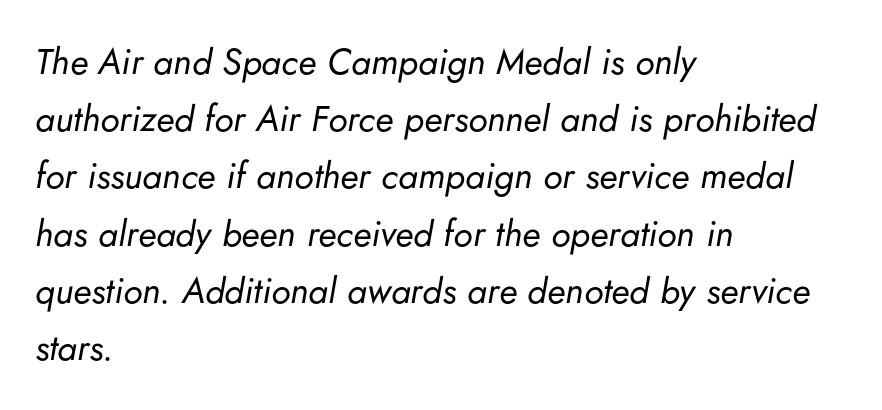
Regular leading. The strokes carry an ordinary text weight at most. The axis of the letterforms is tilted away from vertical. Is the block centered? No — it sits flush against the left margin. What stands out about the letter spacing? Nothing — it is the standard amount.
